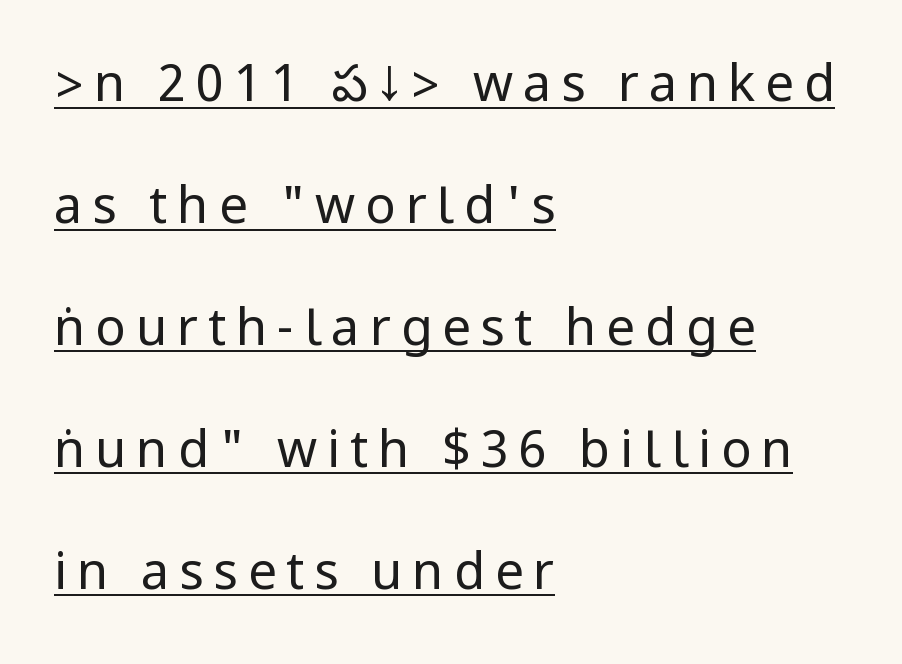
Q: Is the text bold? A: No.
Q: Is the text italic (slanted)? A: No, it is upright.
Q: Is the typeface a serif or a sans-serif typeface? A: Sans-serif.
Q: Is the text underlined? A: Yes.
Q: How is the paragraph aligned? A: Left-aligned.
Q: Is the spacing between lines tight, normal or loose? A: Loose.
Q: Width (condensed, normal, or wide)? A: Condensed.
Q: Stroke contrast? A: Low.
